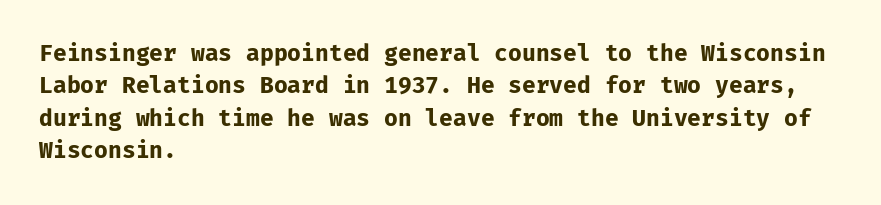
The space directly below the letters is spotless. A dark, heavy texture on the line: the type is bold. Every row of glyphs begins at an identical x-position on the left. Posture: vertical.
